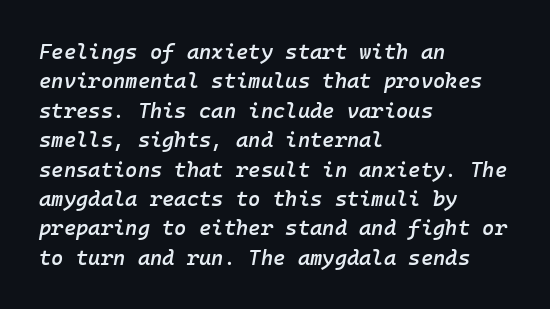
{"italic": "yes", "lean": "right", "slant_degrees": 10, "bold": "semi", "underline": "no", "align": "left", "line_spacing": "normal", "line_spacing_ratio": 1.4, "letter_spacing": "normal", "letter_spacing_em": 0.0, "glyph_px": 21}
